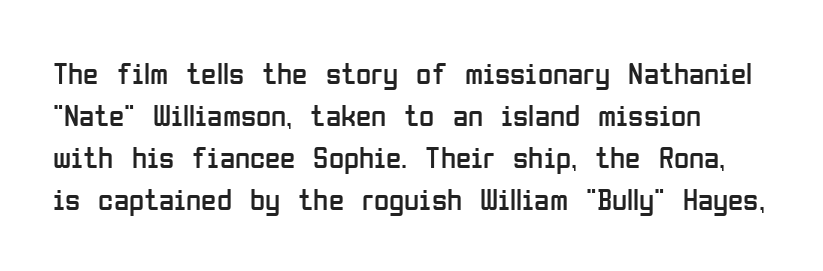
{"serif": "no", "italic": "no", "bold": "no", "weight": "regular", "width": "condensed", "stroke_contrast": "low", "x_height": "medium", "monospaced": "no", "underline": "no", "line_spacing": "normal", "line_spacing_ratio": 1.36, "letter_spacing": "normal", "letter_spacing_em": 0.0, "glyph_px": 31}
